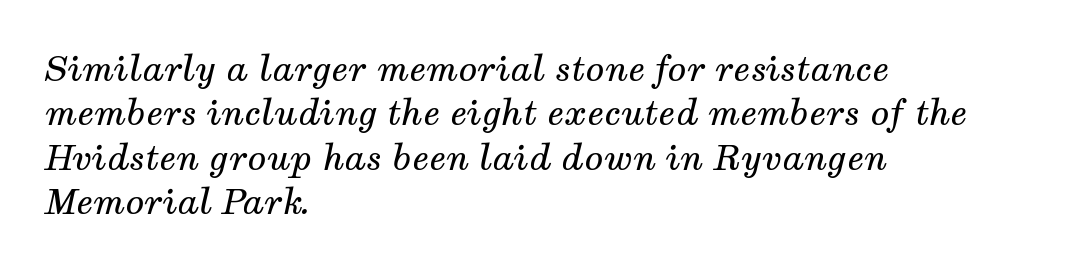
Q: Is the text bold? A: No.
Q: Is the text italic (slanted)? A: Yes, it leans right by about 12 degrees.
Q: Is the typeface a serif or a sans-serif typeface? A: Serif.
Q: Is the text underlined? A: No.
Q: How is the paragraph aligned? A: Left-aligned.
Q: Is the spacing between letters normal or unusually wide? A: Normal.
Q: Is the spacing between lines tight, normal or loose? A: Normal.
Q: Width (condensed, normal, or wide)? A: Normal.
Q: Stroke contrast? A: Medium.
Q: x-height? A: Medium.
Q: Monospaced? A: No.
